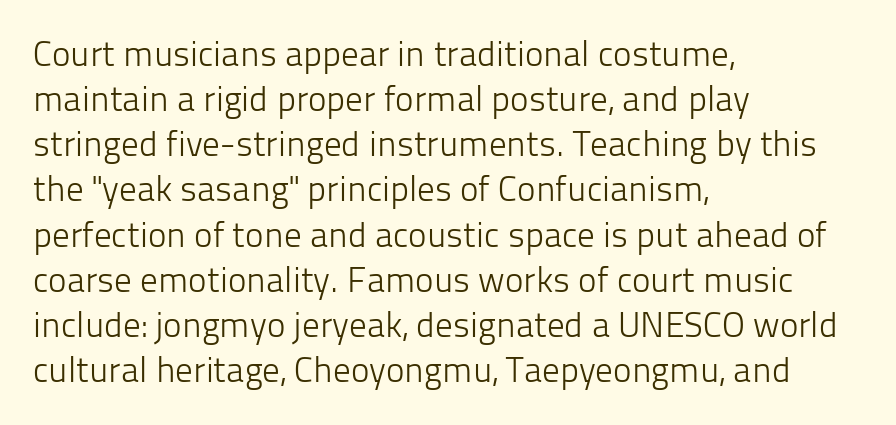
Q: Is the text bold? A: No.
Q: Is the text italic (slanted)? A: No, it is upright.
Q: Is the typeface a serif or a sans-serif typeface? A: Sans-serif.
Q: Is the text underlined? A: No.
Q: How is the paragraph aligned? A: Left-aligned.
Q: Is the spacing between letters normal or unusually wide? A: Normal.
Q: Is the spacing between lines tight, normal or loose? A: Normal.
Q: Width (condensed, normal, or wide)? A: Normal.
Q: Stroke contrast? A: Low.
Q: x-height? A: Medium.
Q: Monospaced? A: No.
